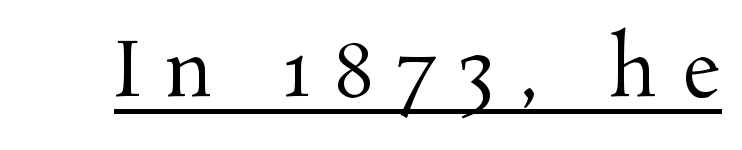
{"serif": "yes", "italic": "no", "bold": "no", "weight": "regular", "width": "normal", "stroke_contrast": "medium", "x_height": "medium", "monospaced": "no", "underline": "yes", "letter_spacing": "wide", "letter_spacing_em": 0.32, "glyph_px": 76}
